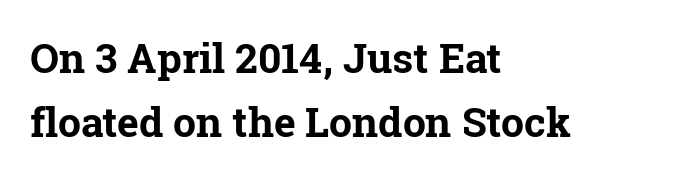
Q: Is the text bold? A: Yes.
Q: Is the text italic (slanted)? A: No, it is upright.
Q: Is the typeface a serif or a sans-serif typeface? A: Serif.
Q: Is the text underlined? A: No.
Q: How is the paragraph aligned? A: Left-aligned.
Q: Is the spacing between letters normal or unusually wide? A: Normal.
Q: Is the spacing between lines tight, normal or loose? A: Normal.
Q: Width (condensed, normal, or wide)? A: Normal.
Q: Stroke contrast? A: Low.
Q: x-height? A: Medium.
Q: Monospaced? A: No.
